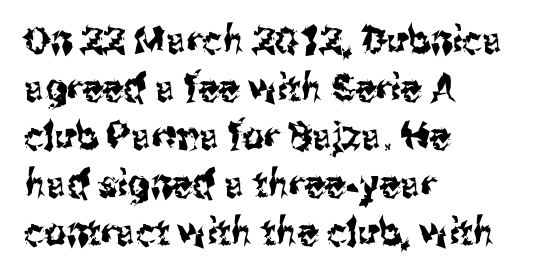
The image shows 38 px condensed sans-serif type, upright; set left-aligned, normal line spacing (1.26x), normal letter spacing, not underlined; medium stroke contrast and a medium x-height.
